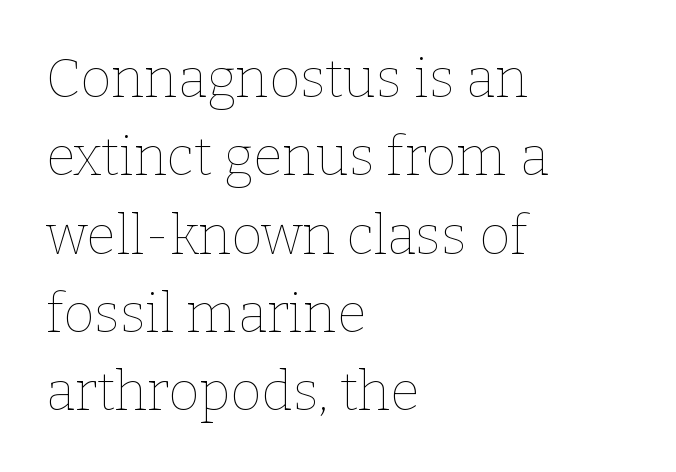
Q: Is the text bold? A: No.
Q: Is the text italic (slanted)? A: No, it is upright.
Q: Is the text underlined? A: No.
Q: How is the paragraph aligned? A: Left-aligned.
Q: Is the spacing between letters normal or unusually wide? A: Normal.
Q: Is the spacing between lines tight, normal or loose? A: Normal.
Q: Width (condensed, normal, or wide)? A: Normal.
Q: Stroke contrast? A: Low.
Q: x-height? A: Medium.
Q: Monospaced? A: No.
